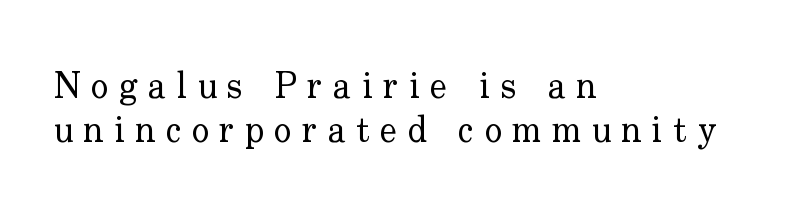
The image shows 36 px regular-weight serif type, upright; set left-aligned, line spacing 1.21x, unusually wide letter spacing (+0.29 em), not underlined; low stroke contrast and a small x-height.
